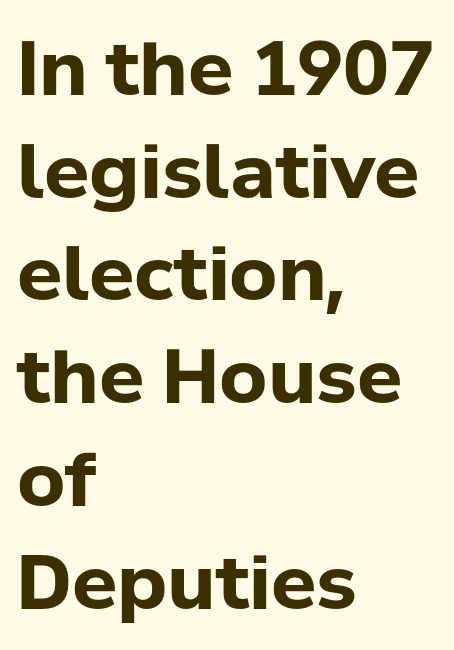
Q: Is the text bold? A: Yes.
Q: Is the text italic (slanted)? A: No, it is upright.
Q: Is the typeface a serif or a sans-serif typeface? A: Sans-serif.
Q: Is the text underlined? A: No.
Q: How is the paragraph aligned? A: Left-aligned.
Q: Is the spacing between letters normal or unusually wide? A: Normal.
Q: Is the spacing between lines tight, normal or loose? A: Normal.
Q: Width (condensed, normal, or wide)? A: Normal.
Q: Stroke contrast? A: Low.
Q: x-height? A: Medium.
Q: Monospaced? A: No.
